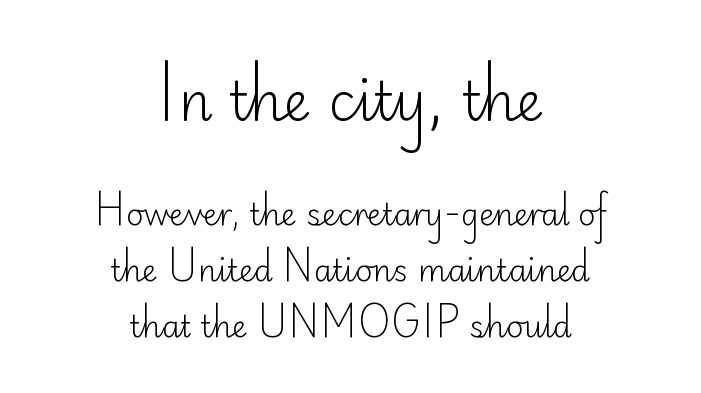
The image shows 53 px light sans-serif type, upright; set centered, line spacing 1.86x, normal letter spacing, not underlined; the first (top) block is 1.77x larger; low stroke contrast and a small x-height.
